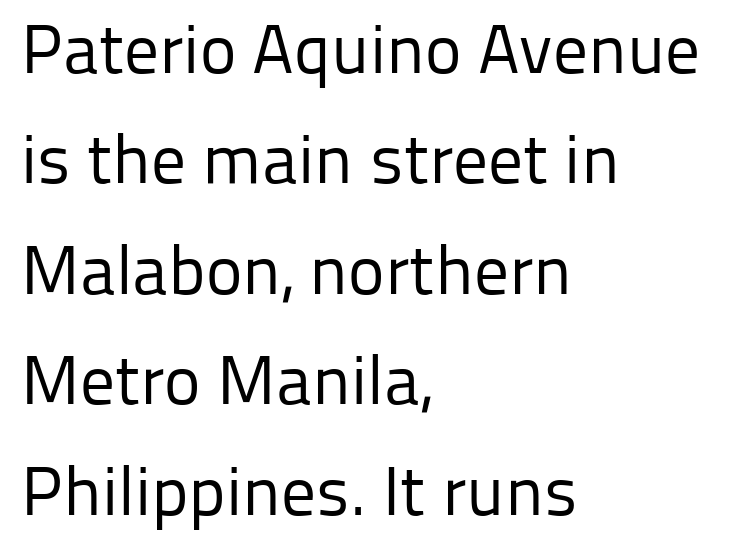
The image shows 69 px regular-weight sans-serif type, upright; set left-aligned, normal line spacing (1.6x), normal letter spacing, not underlined; low stroke contrast and a medium x-height.
